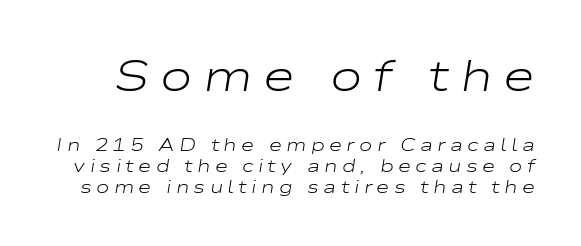
Observe the lean: these are italic letterforms. Note: larger setting up top, smaller setting below. The passage shown is not bold in any degree. Varying glyph widths throughout — classic text-font behaviour. Clear beneath every line of the passage. Tracking value appears strongly positive — letters spread wide.
